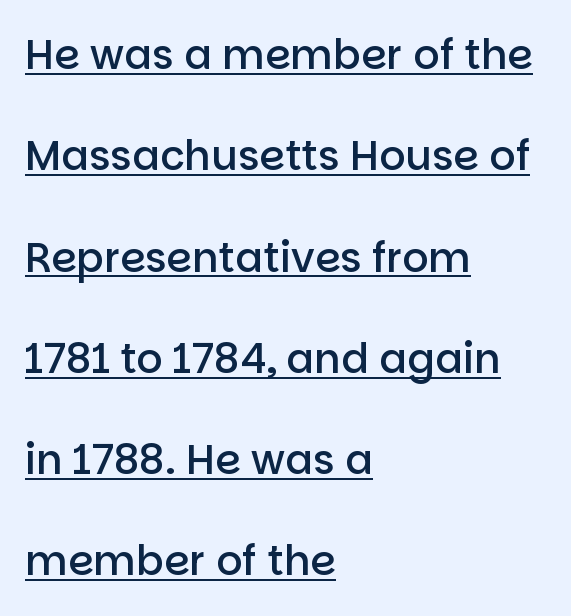
The image shows 41 px semibold sans-serif type, upright; set left-aligned, loose line spacing (2.47x), normal letter spacing, underlined; low stroke contrast and a large x-height.
